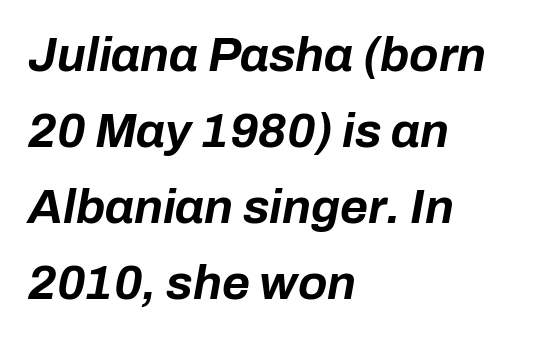
Q: Is the text bold? A: Yes.
Q: Is the text italic (slanted)? A: Yes, it leans right by about 10 degrees.
Q: Is the text underlined? A: No.
Q: How is the paragraph aligned? A: Left-aligned.
Q: Is the spacing between letters normal or unusually wide? A: Normal.
Q: Is the spacing between lines tight, normal or loose? A: Normal.
Q: Width (condensed, normal, or wide)? A: Normal.
Q: Stroke contrast? A: Low.
Q: x-height? A: Medium.
Q: Monospaced? A: No.
